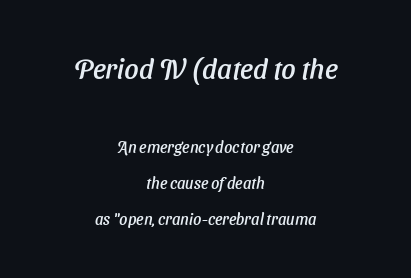
{"italic": "yes", "lean": "right", "slant_degrees": 11, "width": "normal", "stroke_contrast": "low", "x_height": "medium", "monospaced": "no", "underline": "no", "align": "center", "line_spacing": "loose", "line_spacing_ratio": 2.26, "letter_spacing": "normal", "letter_spacing_em": 0.0, "larger_block": "first", "size_ratio": 1.75, "glyph_px": 28}
